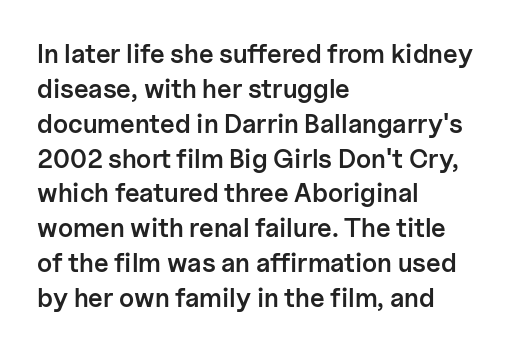
Q: Is the text bold? A: Semi-bold.
Q: Is the text italic (slanted)? A: No, it is upright.
Q: Is the text underlined? A: No.
Q: How is the paragraph aligned? A: Left-aligned.
Q: Is the spacing between letters normal or unusually wide? A: Normal.
Q: Is the spacing between lines tight, normal or loose? A: Normal.
